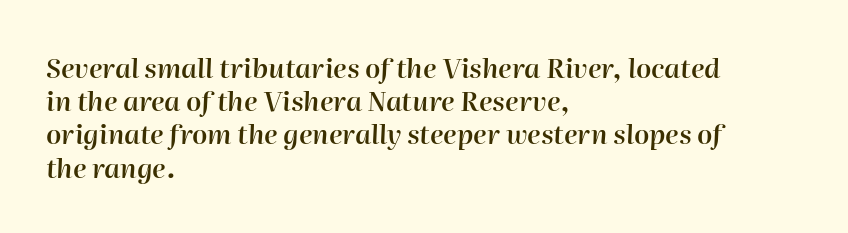
The image shows 27 px text type, italic (leaning right); set left-aligned, line spacing 1.23x, normal letter spacing, not underlined.
